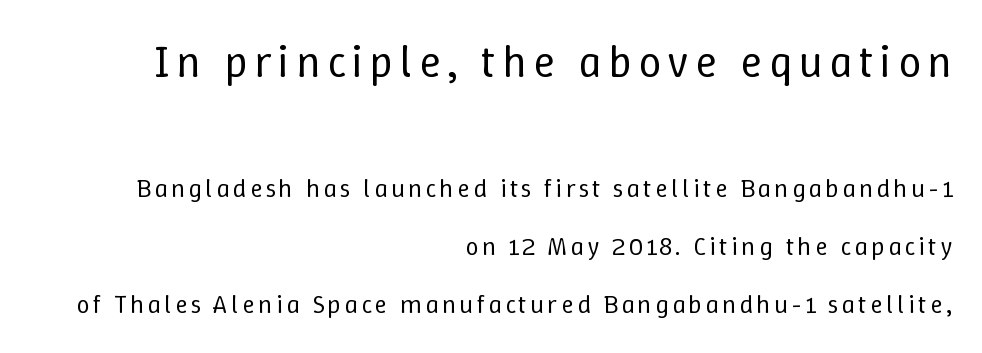
The image shows 46 px regular-weight type, upright; set right-aligned, loose line spacing (2.24x), not underlined; the first (top) block is 1.77x larger; low stroke contrast and a medium x-height.
